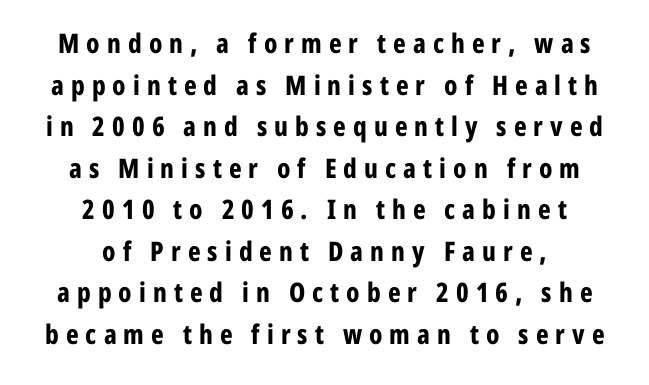
Thick stems and heavy bowls — unmistakably bold. Glance below the letters and you will spot only blank space. What stands out about the letter spacing? Its width — letters are far apart. Each new line begins a customary step beneath the previous one.
